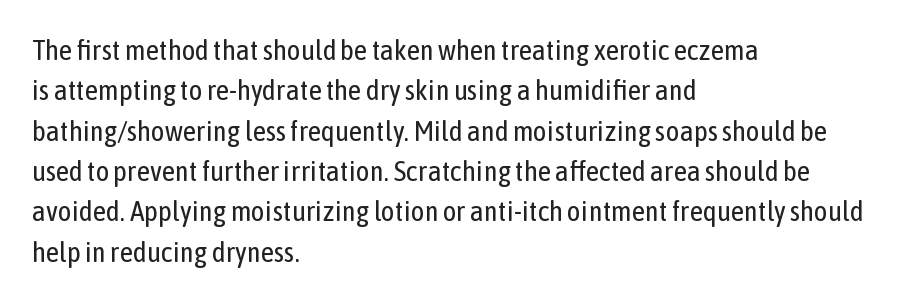
The characters are drawn with everyday or finer stroke widths. Looks like regular typesetting: each glyph gets only the width it needs. If you drew a line through each stem, it would be perfectly vertical. The specimen omits any rule beneath the text block's lines.
